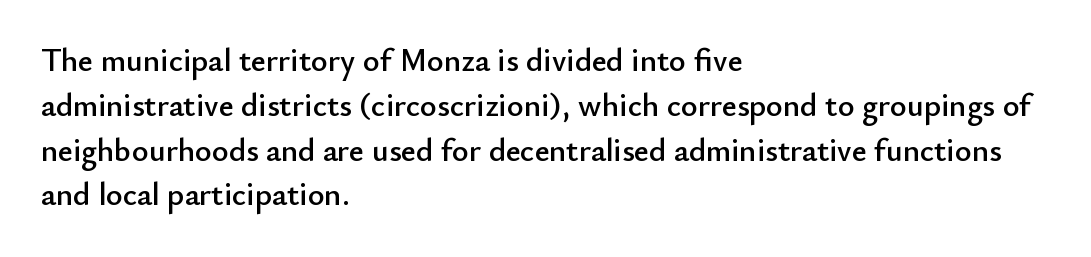
Q: Is the text italic (slanted)? A: No, it is upright.
Q: Is the typeface a serif or a sans-serif typeface? A: Sans-serif.
Q: Is the text underlined? A: No.
Q: How is the paragraph aligned? A: Left-aligned.
Q: Is the spacing between letters normal or unusually wide? A: Normal.
Q: Is the spacing between lines tight, normal or loose? A: Normal.
Q: Width (condensed, normal, or wide)? A: Normal.
Q: Stroke contrast? A: Low.
Q: x-height? A: Small.
Q: Monospaced? A: No.
